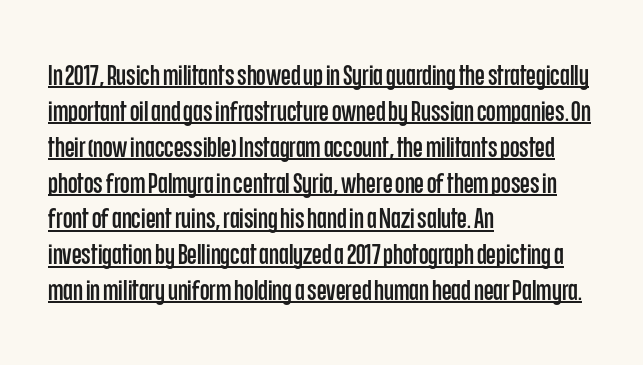
The image shows 28 px condensed sans-serif type, upright; set left-aligned, normal line spacing (1.28x), normal letter spacing, underlined; low stroke contrast and a large x-height.
